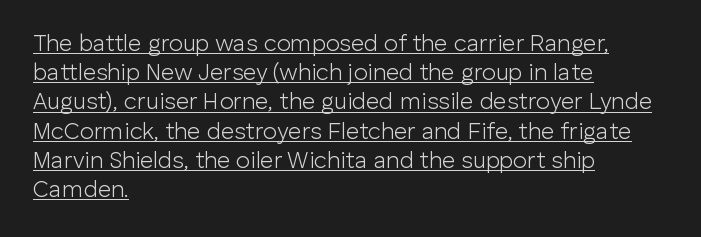
Q: Is the text bold? A: No.
Q: Is the text italic (slanted)? A: No, it is upright.
Q: Is the text underlined? A: Yes.
Q: How is the paragraph aligned? A: Left-aligned.
Q: Is the spacing between letters normal or unusually wide? A: Normal.
Q: Is the spacing between lines tight, normal or loose? A: Normal.
